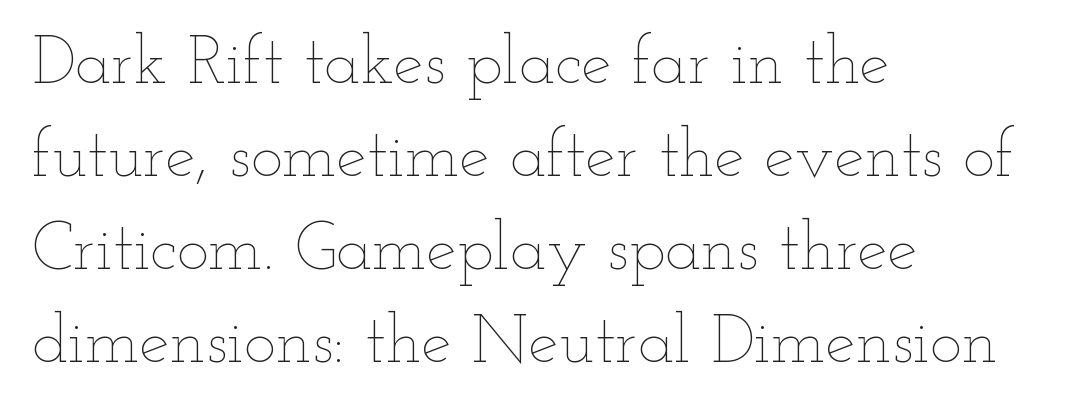
Q: Is the text bold? A: No.
Q: Is the text italic (slanted)? A: No, it is upright.
Q: Is the text underlined? A: No.
Q: How is the paragraph aligned? A: Left-aligned.
Q: Is the spacing between letters normal or unusually wide? A: Normal.
Q: Is the spacing between lines tight, normal or loose? A: Normal.
Q: Width (condensed, normal, or wide)? A: Wide.
Q: Stroke contrast? A: Low.
Q: x-height? A: Small.
Q: Monospaced? A: No.
